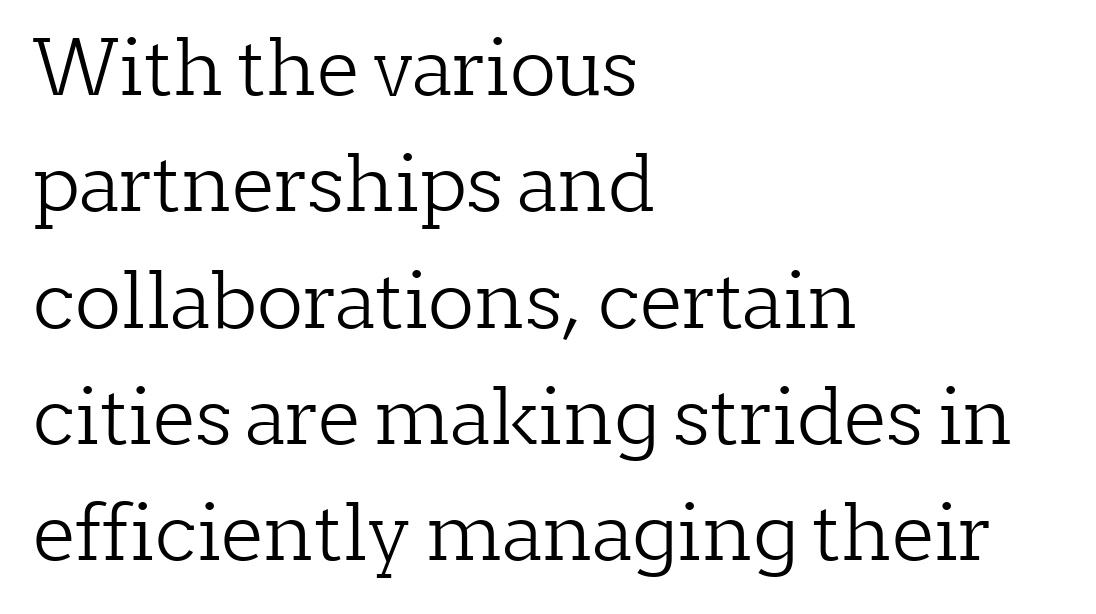
{"serif": "yes", "italic": "no", "bold": "no", "weight": "light", "width": "normal", "stroke_contrast": "low", "x_height": "medium", "monospaced": "no", "underline": "no", "align": "left", "line_spacing": "normal", "line_spacing_ratio": 1.51, "letter_spacing": "normal", "letter_spacing_em": 0.0, "glyph_px": 77}
